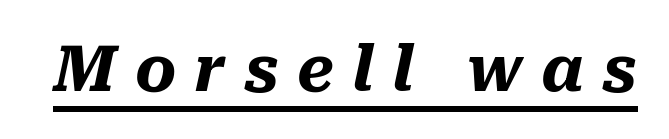
Q: Is the text bold? A: Yes.
Q: Is the text italic (slanted)? A: Yes, it leans right by about 10 degrees.
Q: Is the text underlined? A: Yes.
Q: Is the spacing between letters normal or unusually wide? A: Unusually wide.
Q: Width (condensed, normal, or wide)? A: Normal.
Q: Stroke contrast? A: Medium.
Q: x-height? A: Medium.
Q: Monospaced? A: No.
